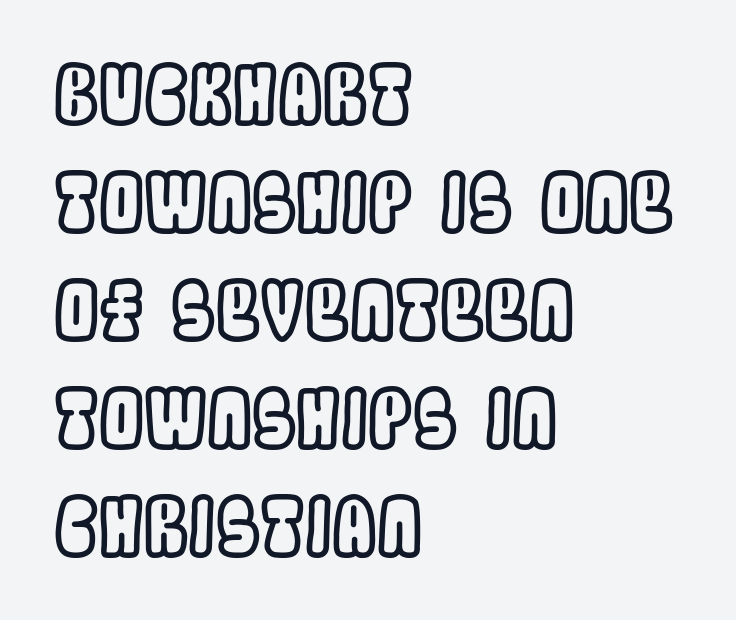
Q: Is the text italic (slanted)? A: No, it is upright.
Q: Is the text underlined? A: No.
Q: How is the paragraph aligned? A: Left-aligned.
Q: Is the spacing between letters normal or unusually wide? A: Normal.
Q: Is the spacing between lines tight, normal or loose? A: Normal.
Q: Width (condensed, normal, or wide)? A: Condensed.
Q: x-height? A: Large.
Q: Monospaced? A: No.
